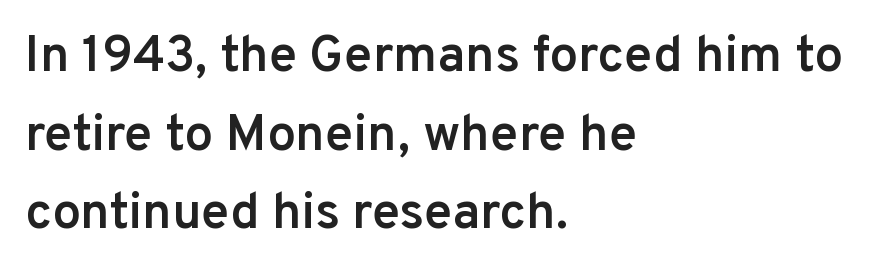
{"serif": "no", "italic": "no", "bold": "semi", "weight": "semibold", "width": "normal", "stroke_contrast": "low", "x_height": "medium", "monospaced": "no", "underline": "no", "align": "left", "line_spacing": "normal", "line_spacing_ratio": 1.54, "letter_spacing": "normal", "letter_spacing_em": 0.0, "glyph_px": 51}
